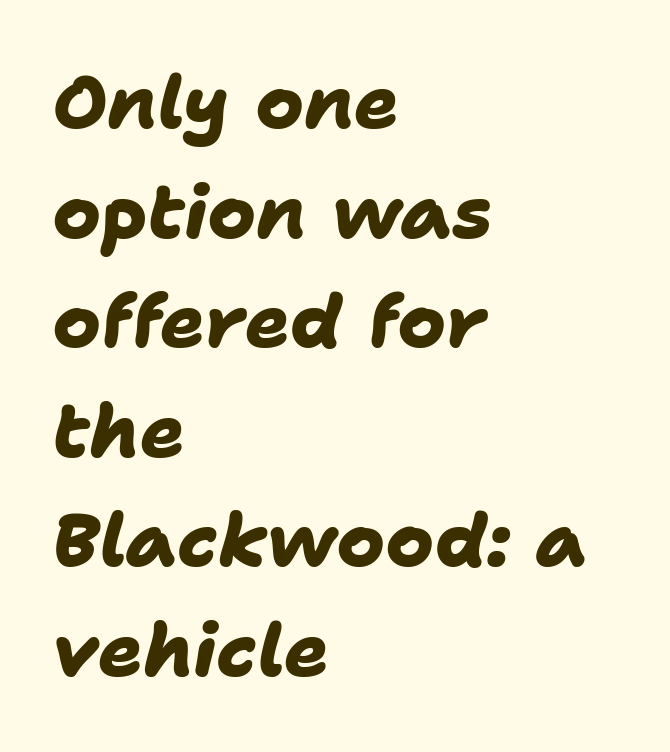
Thick stems and heavy bowls — unmistakably bold. This sample keeps an unexceptional amount of space between lines. Do the characters align in a grid? No, the font is proportional. These lines keep a tight, regular rhythm from letter to letter. Compared with a centered layout, this one pins lines to the left instead. A bare baseline throughout the passage.
